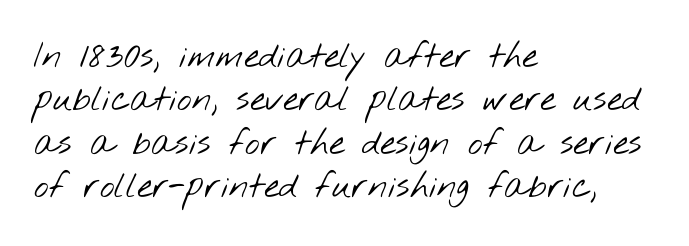
{"serif": "no", "bold": "no", "weight": "light", "width": "wide", "stroke_contrast": "low", "x_height": "small", "monospaced": "no", "underline": "no", "align": "left", "line_spacing_ratio": 1.24, "letter_spacing": "normal", "letter_spacing_em": 0.0, "glyph_px": 35}
